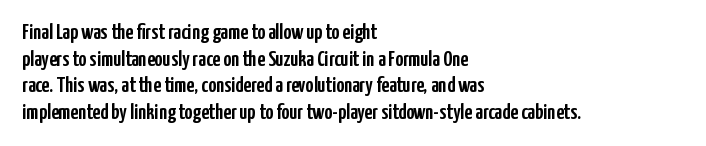
The image shows 22 px text type, upright; set left-aligned, line spacing 1.21x, normal letter spacing, not underlined.
